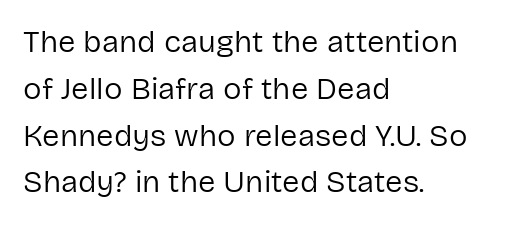
Q: Is the text bold? A: No.
Q: Is the text italic (slanted)? A: No, it is upright.
Q: Is the typeface a serif or a sans-serif typeface? A: Sans-serif.
Q: Is the text underlined? A: No.
Q: How is the paragraph aligned? A: Left-aligned.
Q: Is the spacing between letters normal or unusually wide? A: Normal.
Q: Is the spacing between lines tight, normal or loose? A: Normal.
Q: Width (condensed, normal, or wide)? A: Normal.
Q: Stroke contrast? A: Low.
Q: x-height? A: Medium.
Q: Monospaced? A: No.
